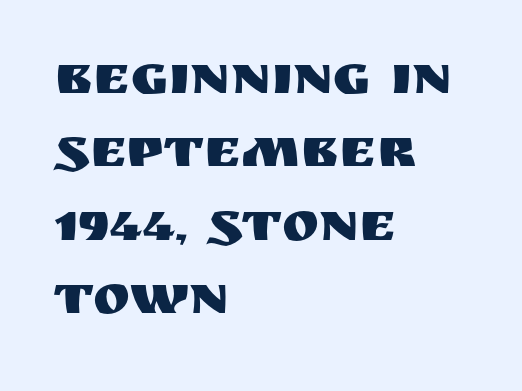
Q: Is the text italic (slanted)? A: No, it is upright.
Q: Is the typeface a serif or a sans-serif typeface? A: Sans-serif.
Q: Is the text underlined? A: No.
Q: How is the paragraph aligned? A: Left-aligned.
Q: Is the spacing between letters normal or unusually wide? A: Normal.
Q: Is the spacing between lines tight, normal or loose? A: Normal.
Q: Width (condensed, normal, or wide)? A: Normal.
Q: Stroke contrast? A: Medium.
Q: x-height? A: Large.
Q: Monospaced? A: No.
